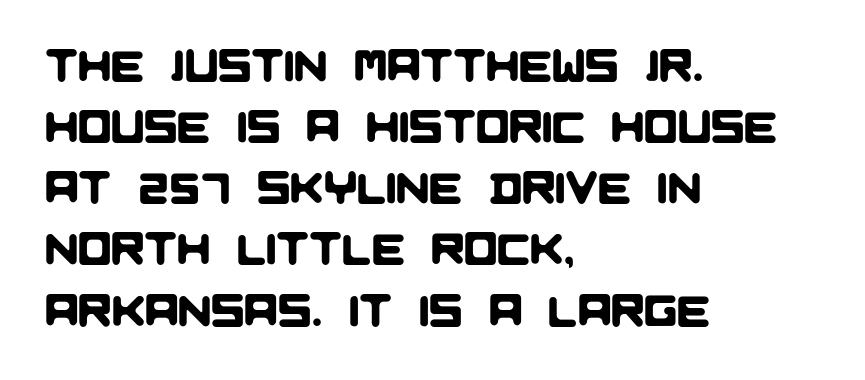
The image shows 44 px sans-serif type; set left-aligned, normal line spacing (1.39x), normal letter spacing, not underlined; low stroke contrast and a large x-height.
